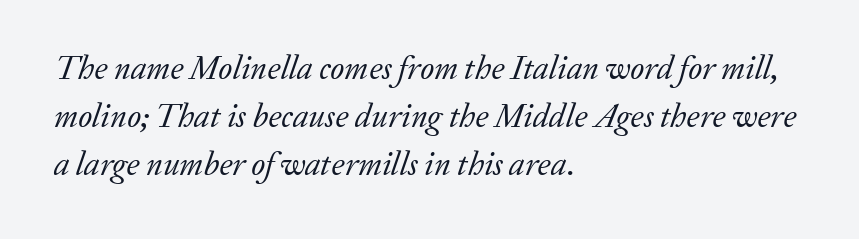
{"serif": "yes", "italic": "yes", "lean": "right", "slant_degrees": 20, "bold": "no", "weight": "regular", "width": "normal", "stroke_contrast": "low", "x_height": "medium", "monospaced": "no", "underline": "no", "align": "left", "line_spacing": "normal", "line_spacing_ratio": 1.46, "letter_spacing": "normal", "letter_spacing_em": 0.0, "glyph_px": 33}
